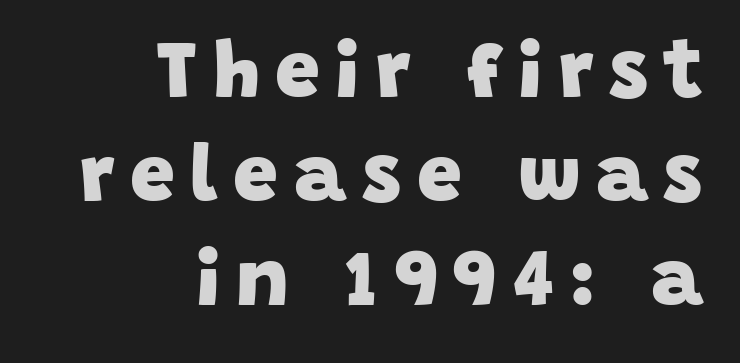
The image shows 80 px heavy sans-serif type; set right-aligned, normal line spacing (1.3x), unusually wide letter spacing (+0.2 em), not underlined; low stroke contrast and a large x-height.
